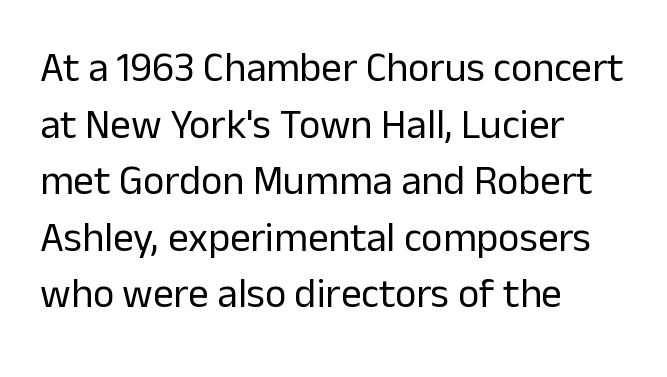
Is there any slant? The stems are plumb. The passage shown is typeset with a sans-serif family. Note the varied advance widths — an 'i' is clearly narrower than an 'm'. Each word holds together tightly as a unit, with standard inter-letter gaps. Each stroke keeps to a modest, everyday thickness or less. Honestly, the row spacing looks completely unremarkable.
